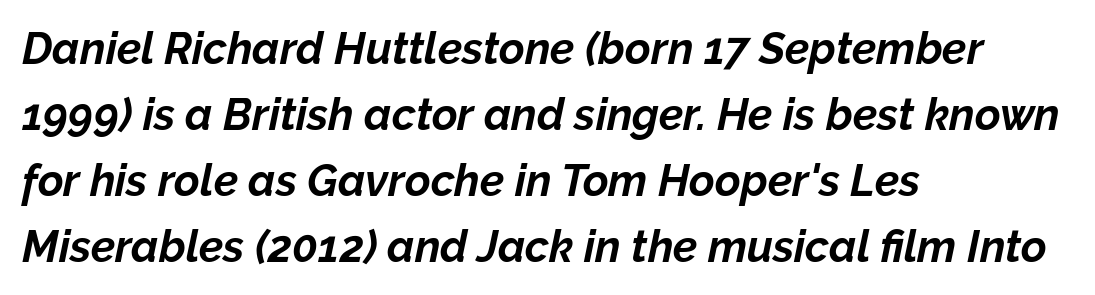
The image shows 44 px bold type, italic (leaning right); set left-aligned, normal line spacing (1.5x), normal letter spacing, not underlined; low stroke contrast and a medium x-height.
